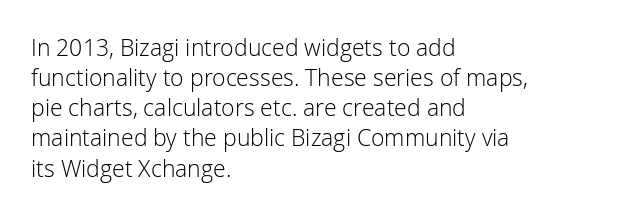
Teacher's note: observe the even left margin — that is flush-left alignment. Does extra space separate the letters? No, they use regular spacing. In terms of posture, this sample is upright. The glyphs are unaccompanied by any horizontal stroke below them. The lines sit at an ordinary, default distance from one another.
